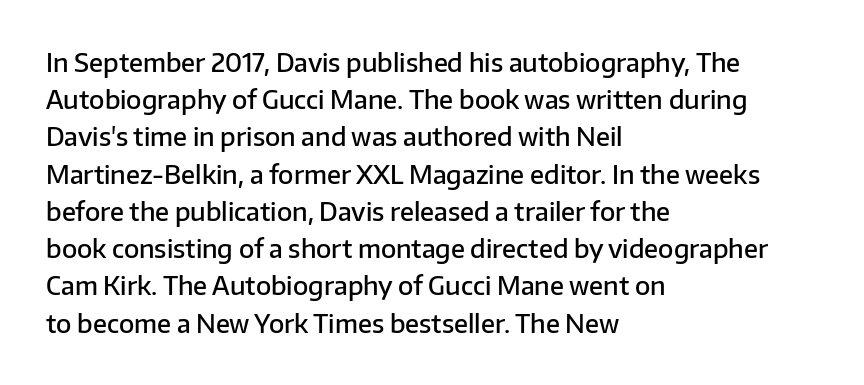
The image shows 25 px text type, upright; set left-aligned, normal line spacing (1.49x), normal letter spacing, not underlined.
